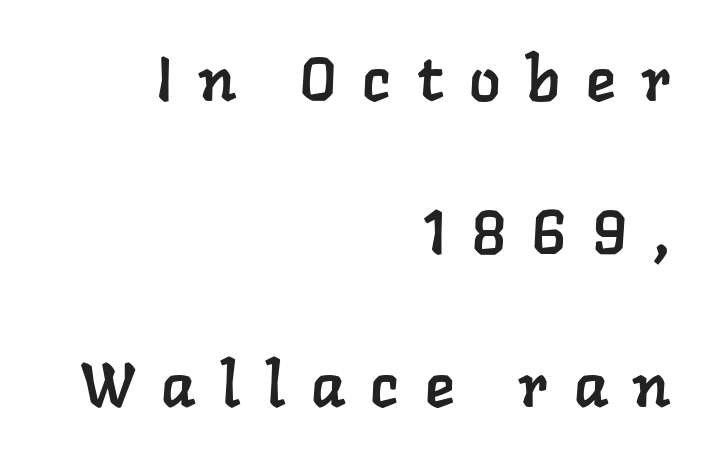
{"serif": "yes", "width": "normal", "stroke_contrast": "low", "x_height": "medium", "monospaced": "no", "underline": "no", "align": "right", "line_spacing": "loose", "line_spacing_ratio": 2.47, "letter_spacing": "wide", "letter_spacing_em": 0.42, "glyph_px": 62}
